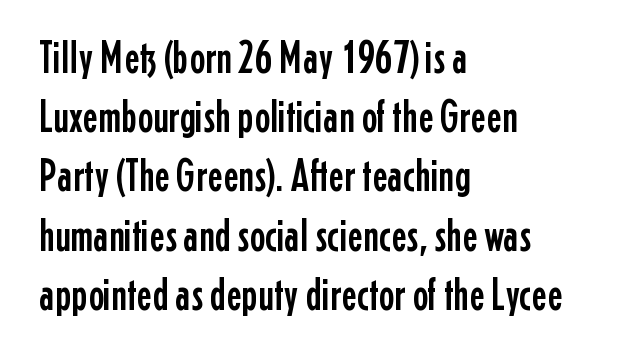
Students, note that the glyphs here touch the page at normal intervals. Here the designer chose a conventional face with non-uniform glyph widths. The face used here is a sans, in the tradition of grotesques and geometrics. When letters stand straight like this, we call the style roman or upright. Does the copy run flush right? No — it runs flush left.
